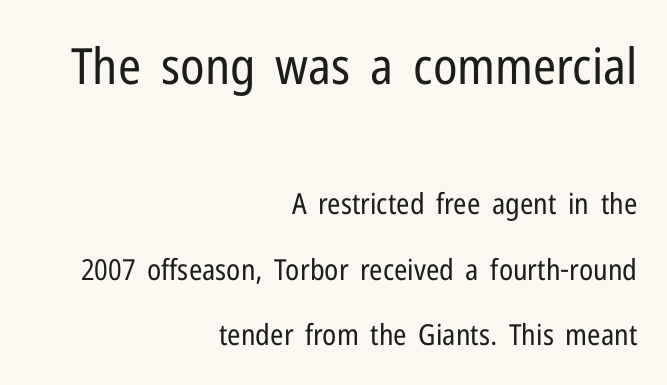
Q: Is the text bold? A: No.
Q: Is the text italic (slanted)? A: No, it is upright.
Q: Is the typeface a serif or a sans-serif typeface? A: Sans-serif.
Q: Is the text underlined? A: No.
Q: How is the paragraph aligned? A: Right-aligned.
Q: Is the spacing between letters normal or unusually wide? A: Normal.
Q: Is the spacing between lines tight, normal or loose? A: Loose.
Q: Which block of text is set in a larger size, the first (top) or the second (bottom)? A: The first (top) one.
Q: Width (condensed, normal, or wide)? A: Condensed.
Q: Stroke contrast? A: Low.
Q: x-height? A: Medium.
Q: Monospaced? A: No.
